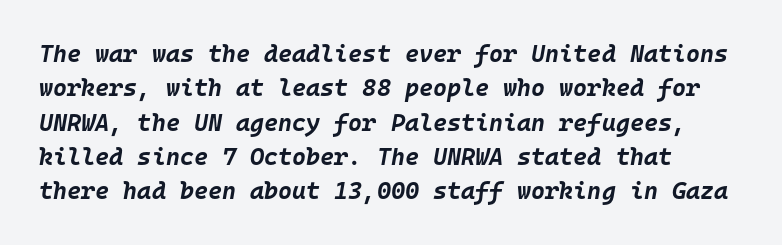
Plenty of ink on the page — the face is bold. A bare baseline throughout the passage. Glyph-to-glyph distance matches everyday printed text. The rendering uses a moderate line-height, typical for paragraphs. Compared with ordinary roman type, these characters are visibly tilted.
